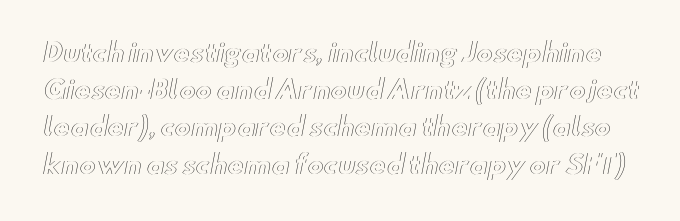
Q: Is the text italic (slanted)? A: Yes.
Q: Is the text underlined? A: No.
Q: Is the spacing between letters normal or unusually wide? A: Normal.
Q: Is the spacing between lines tight, normal or loose? A: Normal.
